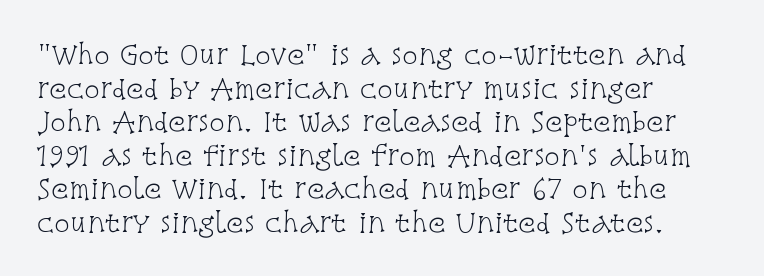
{"italic": "no", "bold": "no", "underline": "no", "align": "left", "line_spacing": "normal", "line_spacing_ratio": 1.29, "letter_spacing": "normal", "letter_spacing_em": 0.0, "glyph_px": 26}
